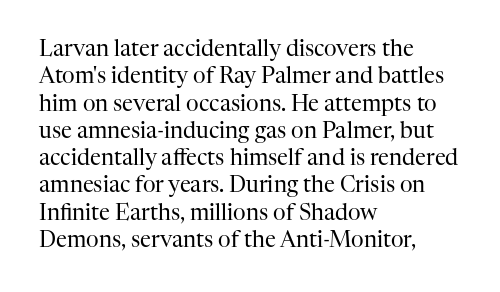
Rendered with straight, roman letterforms. Weight: not bold — regular or lighter. Words appear dense and cohesive because spacing is normal. Horizontal alignment here is leftward, the default for most running prose. A clean baseline with only descenders dipping below it.
